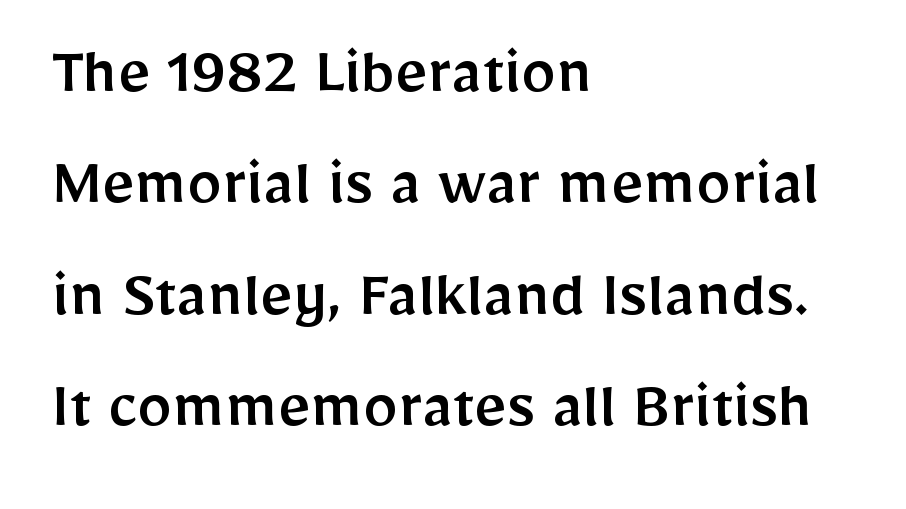
The image shows 70 px sans-serif type, upright; set left-aligned, normal line spacing (1.59x), normal letter spacing, not underlined; low stroke contrast and a medium x-height.
